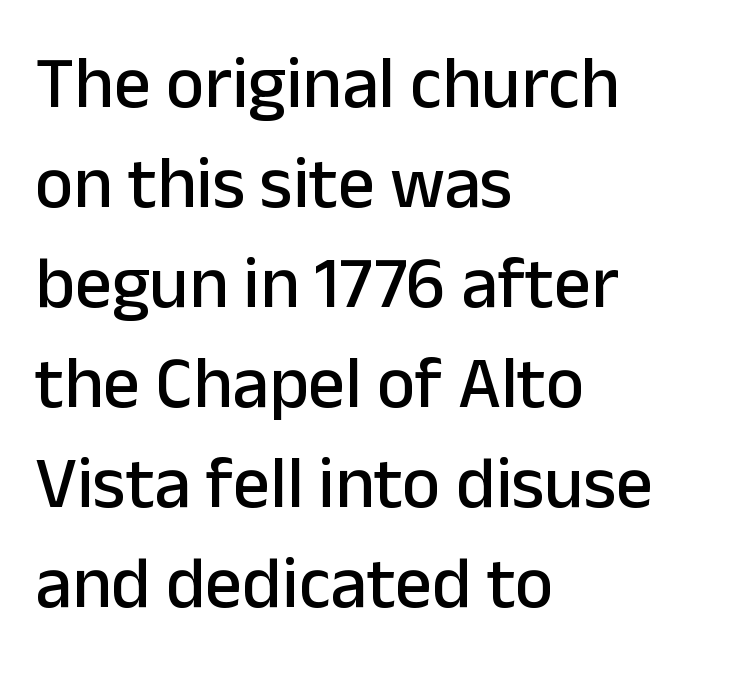
Q: Is the text italic (slanted)? A: No, it is upright.
Q: Is the typeface a serif or a sans-serif typeface? A: Sans-serif.
Q: Is the text underlined? A: No.
Q: How is the paragraph aligned? A: Left-aligned.
Q: Is the spacing between letters normal or unusually wide? A: Normal.
Q: Is the spacing between lines tight, normal or loose? A: Normal.
Q: Width (condensed, normal, or wide)? A: Normal.
Q: Stroke contrast? A: Low.
Q: x-height? A: Medium.
Q: Monospaced? A: No.
